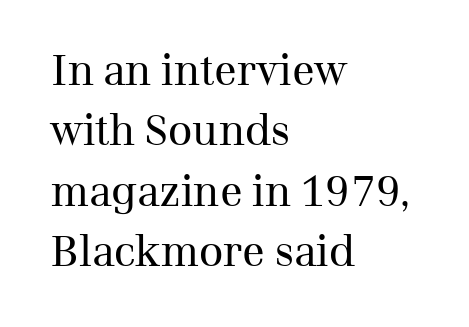
Q: Is the text bold? A: No.
Q: Is the text italic (slanted)? A: No, it is upright.
Q: Is the typeface a serif or a sans-serif typeface? A: Serif.
Q: Is the text underlined? A: No.
Q: How is the paragraph aligned? A: Left-aligned.
Q: Is the spacing between letters normal or unusually wide? A: Normal.
Q: Is the spacing between lines tight, normal or loose? A: Normal.
Q: Width (condensed, normal, or wide)? A: Normal.
Q: Stroke contrast? A: Medium.
Q: x-height? A: Medium.
Q: Monospaced? A: No.
